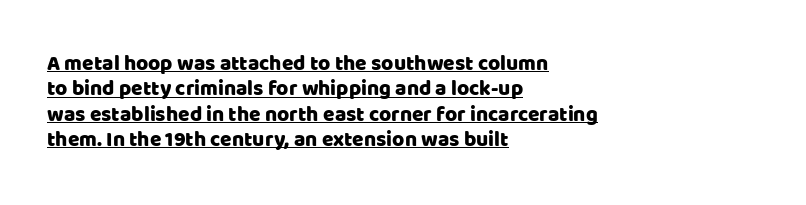
{"italic": "no", "underline": "yes", "align": "left", "line_spacing_ratio": 1.21, "letter_spacing": "normal", "letter_spacing_em": 0.0, "glyph_px": 21}
